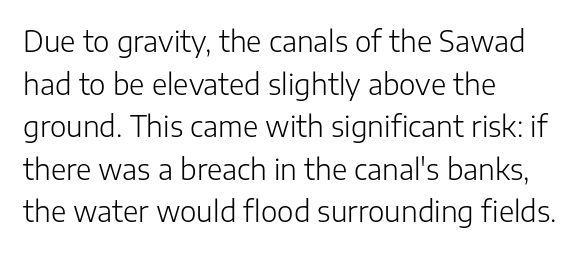
The image shows 28 px light sans-serif type, upright; set left-aligned, normal line spacing (1.52x), normal letter spacing, not underlined; low stroke contrast and a medium x-height.
